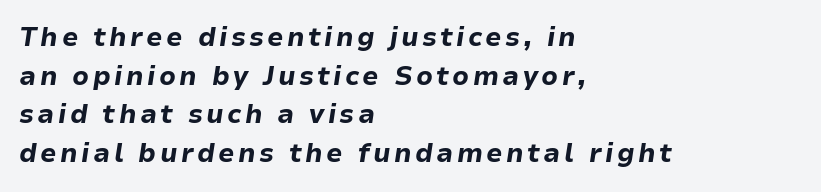
{"italic": "yes", "lean": "right", "slant_degrees": 9, "bold": "yes", "underline": "no", "align": "left", "line_spacing": "normal", "line_spacing_ratio": 1.49, "glyph_px": 26}
